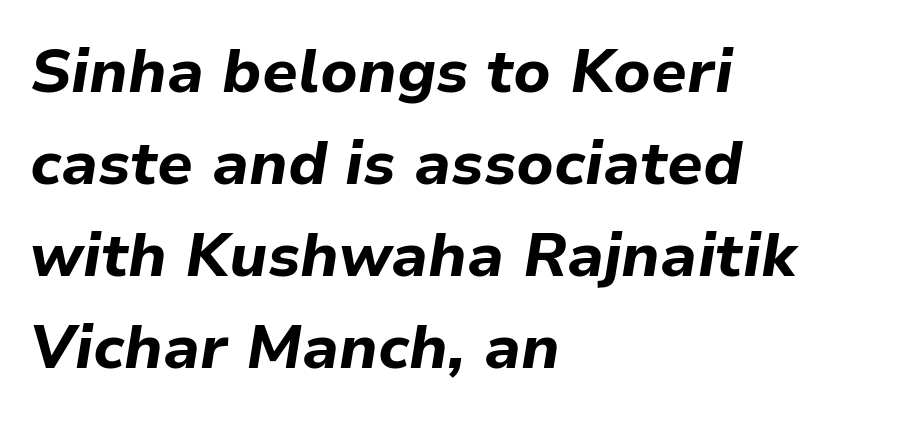
The image shows 61 px bold type, italic (leaning right); set left-aligned, normal line spacing (1.51x), normal letter spacing, not underlined; low stroke contrast and a medium x-height.
